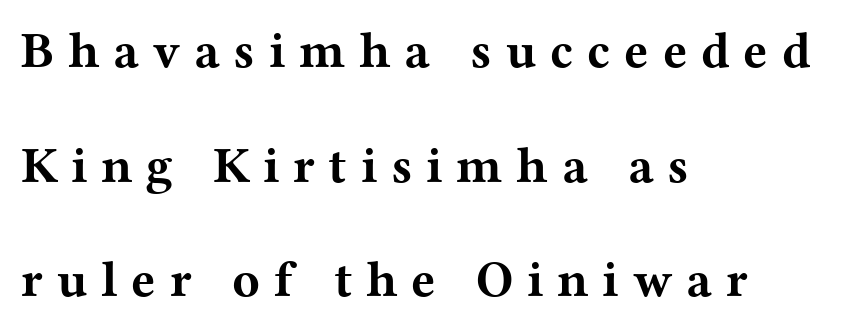
The face used here is proportionally spaced, like ordinary book or web type. Just letters on the line, the space beneath them empty. This rendering widens character spacing well past its baseline value. Observe the serifs anchoring each vertical stroke in this sample.
